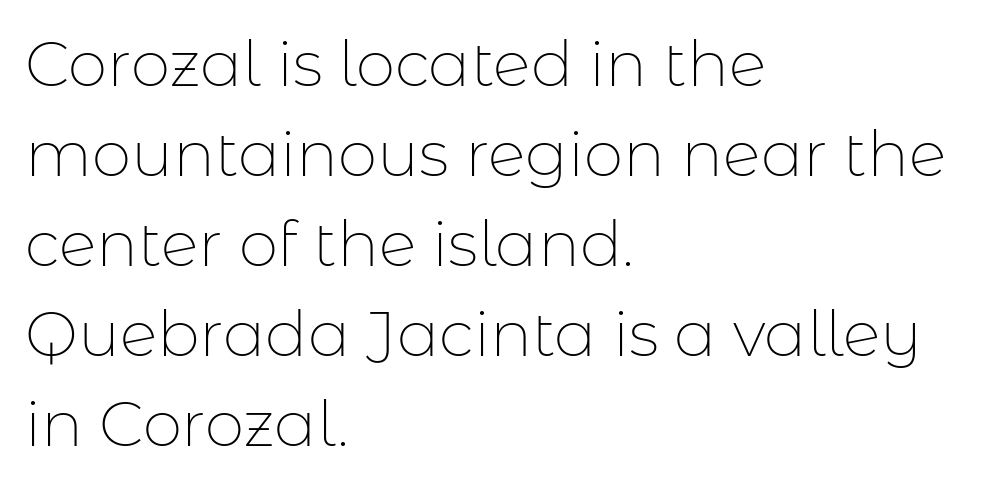
One glance says typical: line gaps are just what's usual. Vertical stems look standard width or narrower in stroke. Lines of text with bare space underneath. Looks like regular typesetting: each glyph gets only the width it needs.
